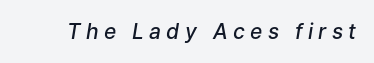
{"italic": "yes", "lean": "right", "slant_degrees": 9, "bold": "semi", "underline": "no", "letter_spacing": "wide", "letter_spacing_em": 0.25, "glyph_px": 21}
